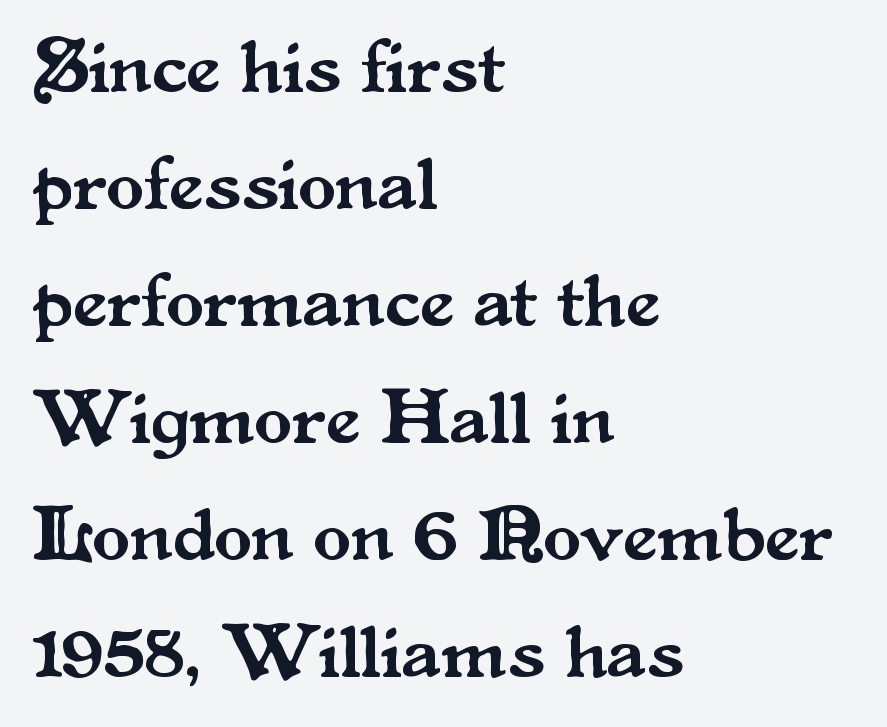
{"serif": "yes", "italic": "no", "width": "normal", "stroke_contrast": "medium", "x_height": "small", "monospaced": "no", "underline": "no", "align": "left", "line_spacing": "normal", "line_spacing_ratio": 1.52, "letter_spacing": "normal", "letter_spacing_em": 0.0, "glyph_px": 77}
